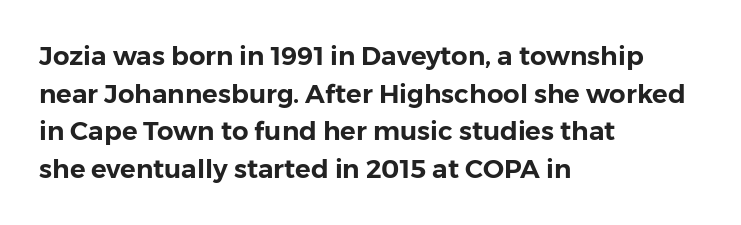
{"italic": "no", "underline": "no", "align": "left", "line_spacing": "normal", "line_spacing_ratio": 1.45, "letter_spacing": "normal", "letter_spacing_em": 0.0, "glyph_px": 26}
